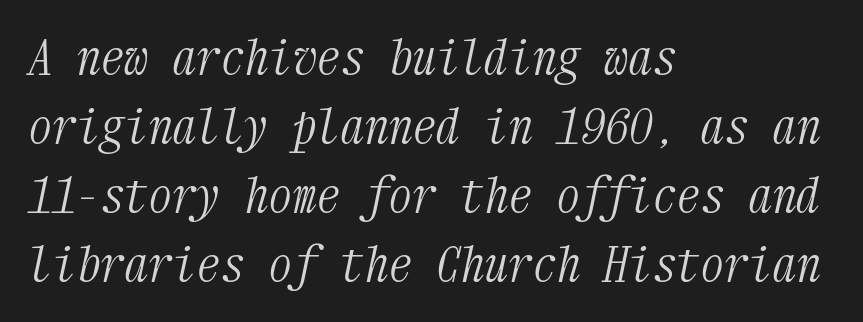
Tracking value appears to be zero — textbook default spacing. No heavy texture on the line: the type isn't bold. The lines sit at an ordinary, default distance from one another. Unmarked baselines from the first word to the last.
